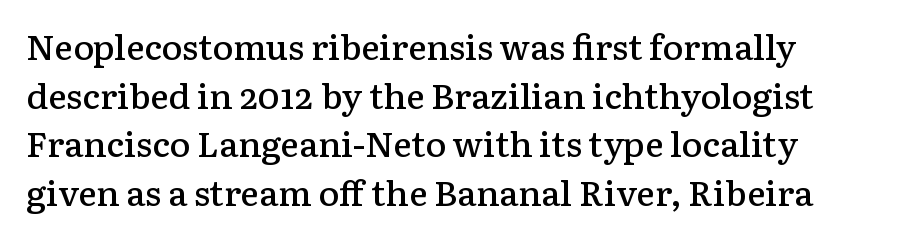
Character widths vary here, with narrow letters taking less room than wide ones. The foot of each line stays bare and open. This rendering leaves character spacing at its baseline value. The glyphs have the mass of a demibold cut, below bold. Teacher's note: observe the even left margin — that is flush-left alignment. Italic: no, the glyphs are upright roman.
